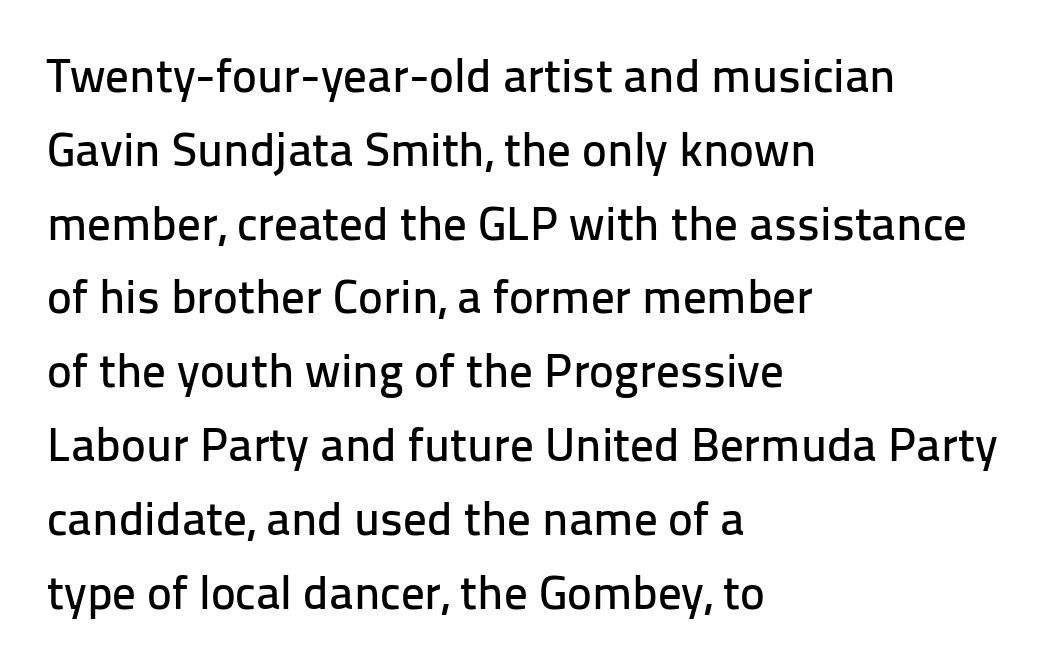
{"serif": "no", "italic": "no", "width": "normal", "stroke_contrast": "low", "x_height": "medium", "monospaced": "no", "underline": "no", "align": "left", "line_spacing": "normal", "line_spacing_ratio": 1.57, "letter_spacing": "normal", "letter_spacing_em": 0.0, "glyph_px": 47}
